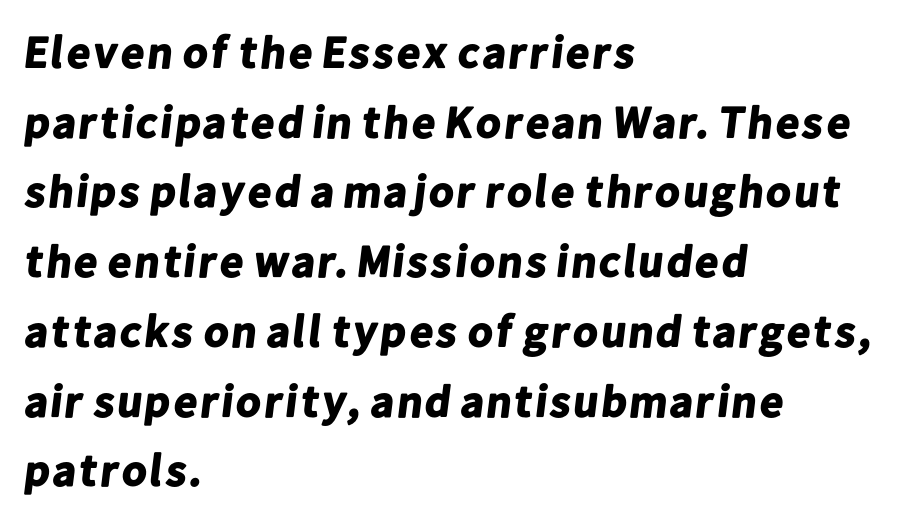
Q: Is the text bold? A: Yes.
Q: Is the typeface a serif or a sans-serif typeface? A: Sans-serif.
Q: Is the text underlined? A: No.
Q: How is the paragraph aligned? A: Left-aligned.
Q: Is the spacing between letters normal or unusually wide? A: Normal.
Q: Is the spacing between lines tight, normal or loose? A: Normal.
Q: Width (condensed, normal, or wide)? A: Normal.
Q: Stroke contrast? A: Low.
Q: x-height? A: Medium.
Q: Monospaced? A: No.
